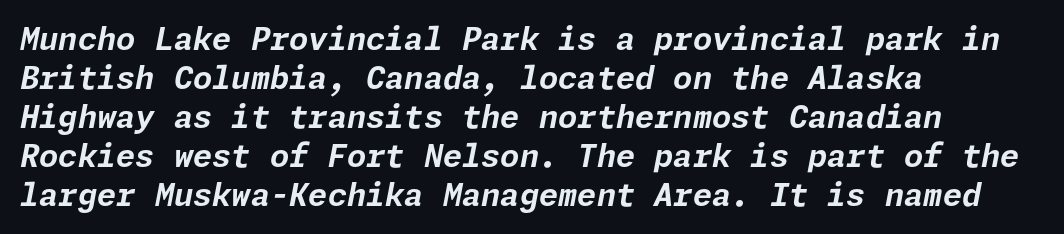
Default kerning and tracking; the words read as compact shapes. Leading: standard. Compared with a centered layout, this one pins lines to the left instead. Italic? Definitely — the glyphs are oblique. Quick note: underline off. These words are printed bold, with thick strokes throughout.
